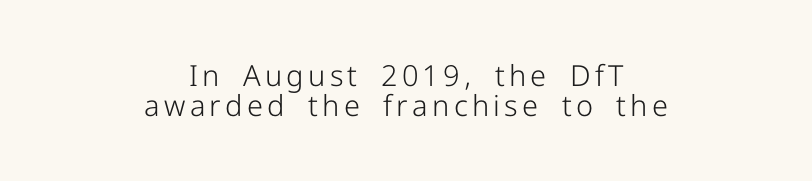
Q: Is the text bold? A: No.
Q: Is the text italic (slanted)? A: No, it is upright.
Q: Is the typeface a serif or a sans-serif typeface? A: Sans-serif.
Q: Is the text underlined? A: No.
Q: How is the paragraph aligned? A: Centered.
Q: Is the spacing between lines tight, normal or loose? A: Tight.
Q: Width (condensed, normal, or wide)? A: Normal.
Q: Stroke contrast? A: Low.
Q: x-height? A: Medium.
Q: Monospaced? A: No.
